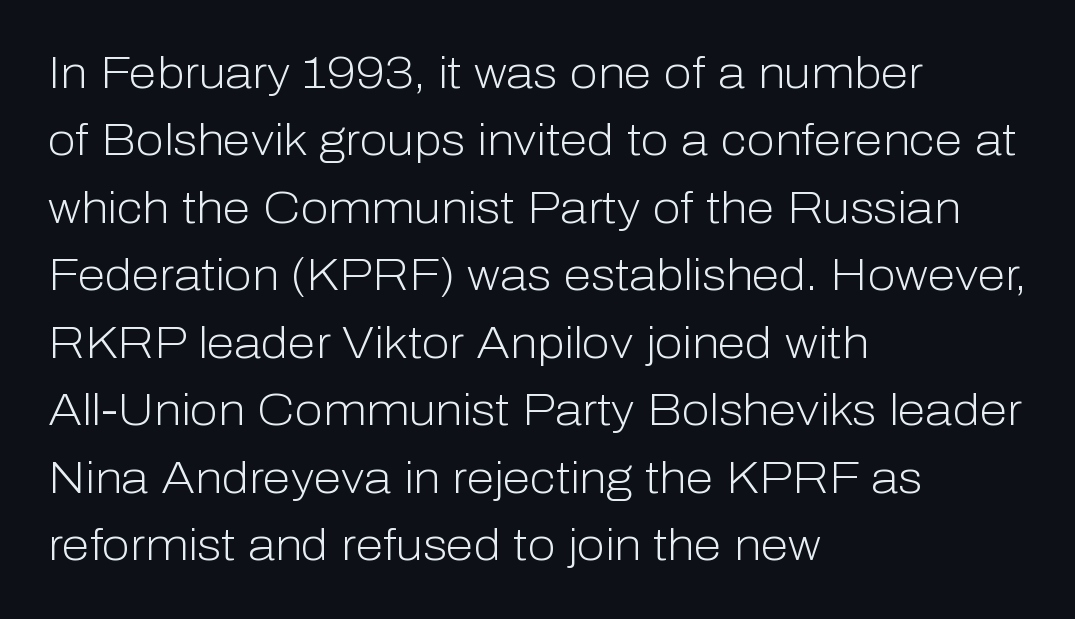
The letters advance in unequal steps, a hallmark of proportional type. If you measured baseline to baseline, you'd find a middling distance. Type style note: lacks serifs. Is the block centered? No — it sits flush against the left margin. How are the letters spaced? Ordinarily, with no added tracking.
